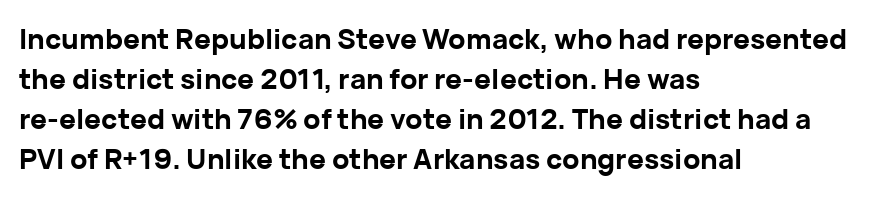
The space beneath each line is pristine and unruled. Layout note: lines flush left. How would I describe the line gaps? Plain and ordinary. The letters advance in unequal steps, a hallmark of proportional type. Is the type bold? Yes — the strokes are clearly thick and heavy.
